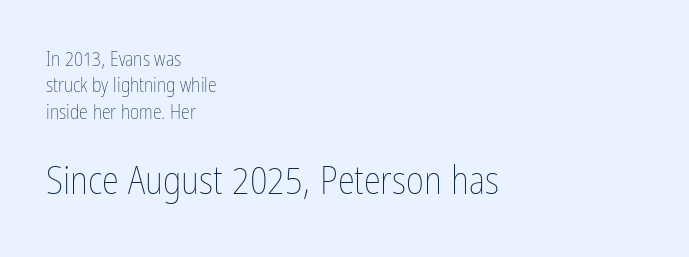
The rendering uses natural spacing where letterforms have individual widths. The weight tops out at a normal text grade. Each row of text sits above clean, open space. The axis of the letterforms is exactly vertical. Regular leading.
